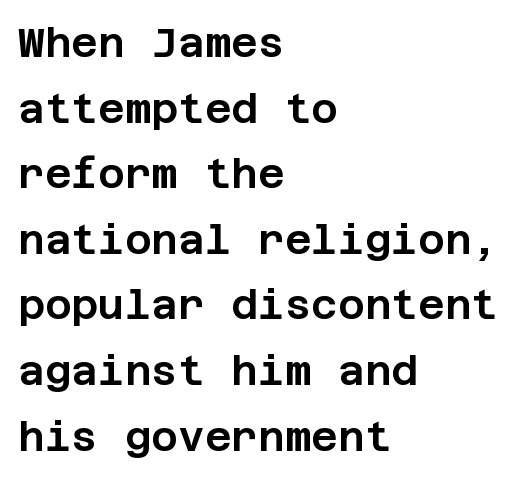
Q: Is the text italic (slanted)? A: No, it is upright.
Q: Is the typeface a serif or a sans-serif typeface? A: Sans-serif.
Q: Is the text underlined? A: No.
Q: How is the paragraph aligned? A: Left-aligned.
Q: Is the spacing between letters normal or unusually wide? A: Normal.
Q: Is the spacing between lines tight, normal or loose? A: Normal.
Q: Width (condensed, normal, or wide)? A: Normal.
Q: Stroke contrast? A: Low.
Q: x-height? A: Large.
